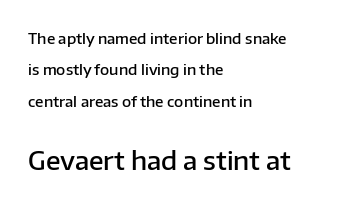
Caption: standard tracking, unaltered. Horizontal bands of white between lines are thick stripes. This is the in-between weight designers call semibold or demi. The paragraph shown leans on its left margin. Lines of text with bare space underneath. Here the second block reads like a headline and the first like body copy.
